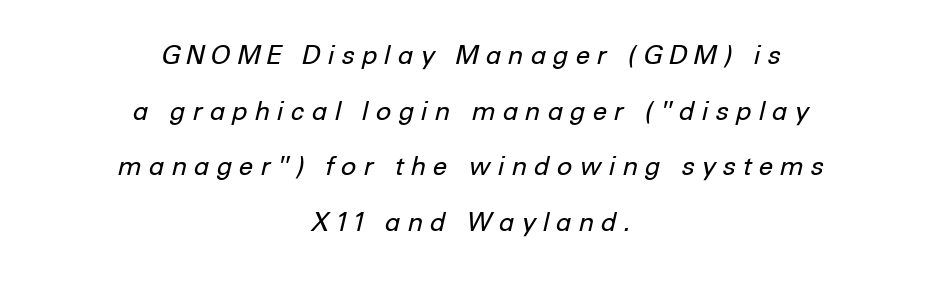
Q: Is the text bold? A: No.
Q: Is the text italic (slanted)? A: Yes, it leans right by about 12 degrees.
Q: Is the text underlined? A: No.
Q: How is the paragraph aligned? A: Centered.
Q: Is the spacing between letters normal or unusually wide? A: Unusually wide.
Q: Is the spacing between lines tight, normal or loose? A: Loose.
